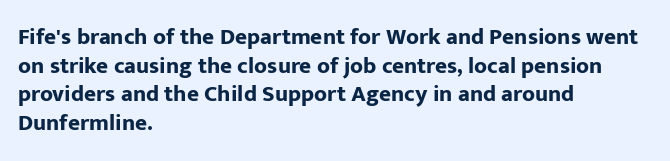
Every character sits straight up, as roman type does. Stroke thickness is high; the sample reads as a true bold. Inter-character spacing is left at the font's built-in metrics. Casual observation: everything's shoved over to the left. The specimen omits any rule beneath the text block's lines.
